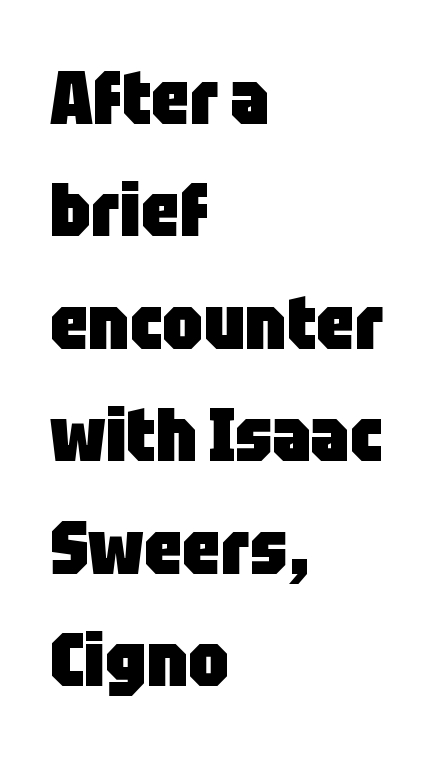
{"serif": "no", "italic": "no", "bold": "yes", "weight": "heavy", "width": "condensed", "stroke_contrast": "low", "x_height": "large", "monospaced": "no", "underline": "no", "align": "left", "line_spacing": "normal", "line_spacing_ratio": 1.52, "letter_spacing": "normal", "letter_spacing_em": 0.0, "glyph_px": 74}
